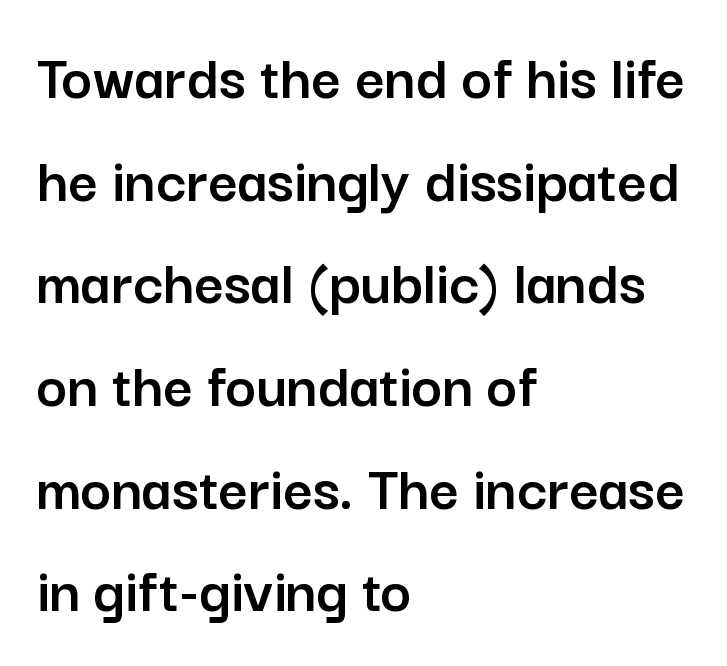
The image shows 65 px sans-serif type, upright; set left-aligned, normal line spacing (1.58x), normal letter spacing, not underlined; low stroke contrast and a medium x-height.
